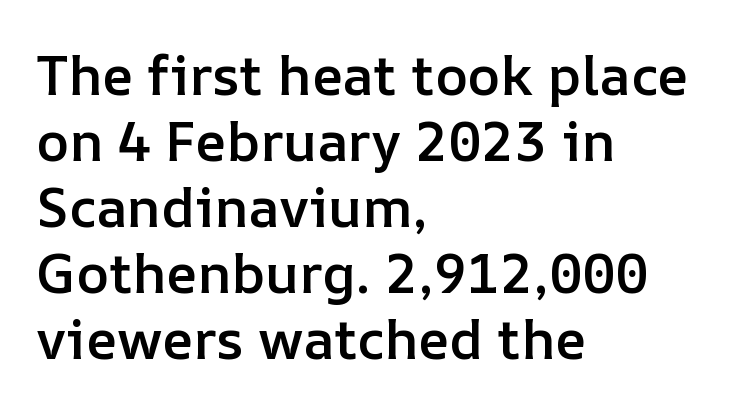
Q: Is the text bold? A: Semi-bold.
Q: Is the text italic (slanted)? A: No, it is upright.
Q: Is the text underlined? A: No.
Q: How is the paragraph aligned? A: Left-aligned.
Q: Is the spacing between letters normal or unusually wide? A: Normal.
Q: Width (condensed, normal, or wide)? A: Normal.
Q: Stroke contrast? A: Low.
Q: x-height? A: Medium.
Q: Monospaced? A: No.
